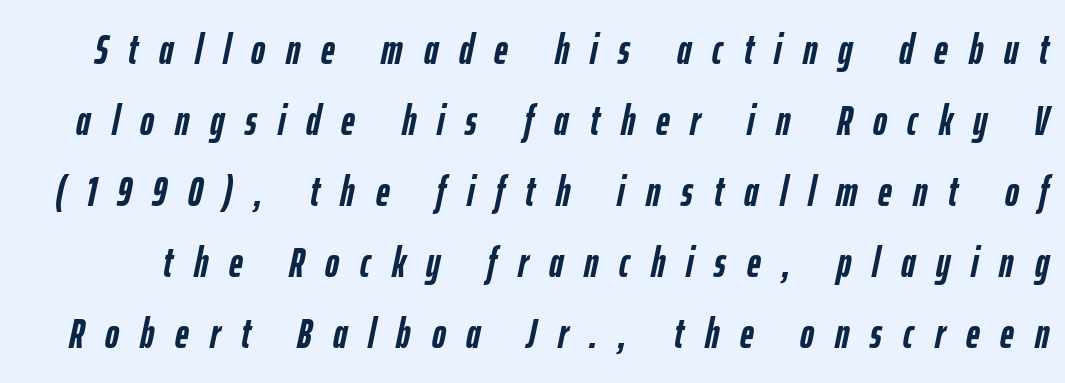
{"italic": "yes", "lean": "right", "slant_degrees": 12, "bold": "yes", "weight": "semibold", "width": "condensed", "stroke_contrast": "low", "x_height": "medium", "monospaced": "no", "underline": "no", "line_spacing": "normal", "line_spacing_ratio": 1.69, "letter_spacing": "wide", "letter_spacing_em": 0.5, "glyph_px": 42}
